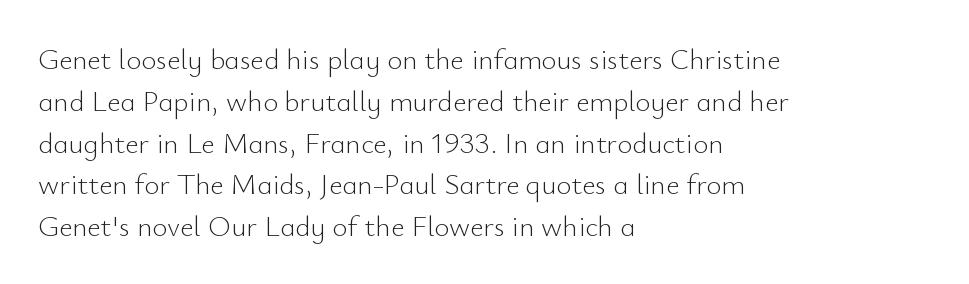
Q: Is the text bold? A: No.
Q: Is the text italic (slanted)? A: No, it is upright.
Q: Is the typeface a serif or a sans-serif typeface? A: Sans-serif.
Q: Is the text underlined? A: No.
Q: How is the paragraph aligned? A: Left-aligned.
Q: Is the spacing between letters normal or unusually wide? A: Normal.
Q: Is the spacing between lines tight, normal or loose? A: Normal.
Q: Width (condensed, normal, or wide)? A: Normal.
Q: Stroke contrast? A: Low.
Q: x-height? A: Small.
Q: Monospaced? A: No.
